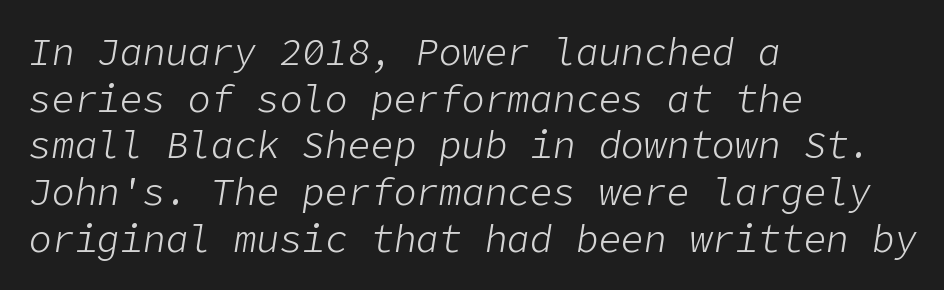
Would a proofreader flag this as italicized? Yes. Letter spacing: default. Descender tails drop into unmarked territory. Reading down the block, your eye returns to a fixed left position each line. The passage shown is not bold in any degree.
